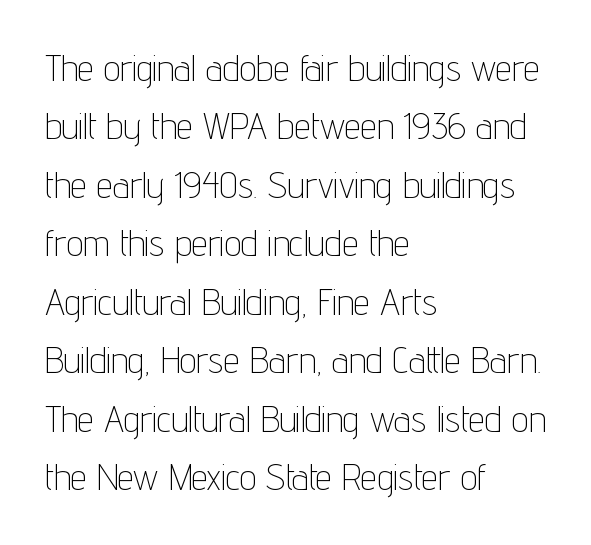
Q: Is the text bold? A: No.
Q: Is the text italic (slanted)? A: No, it is upright.
Q: Is the typeface a serif or a sans-serif typeface? A: Sans-serif.
Q: Is the text underlined? A: No.
Q: How is the paragraph aligned? A: Left-aligned.
Q: Is the spacing between letters normal or unusually wide? A: Normal.
Q: Is the spacing between lines tight, normal or loose? A: Normal.
Q: Width (condensed, normal, or wide)? A: Condensed.
Q: Stroke contrast? A: Low.
Q: x-height? A: Medium.
Q: Monospaced? A: No.
